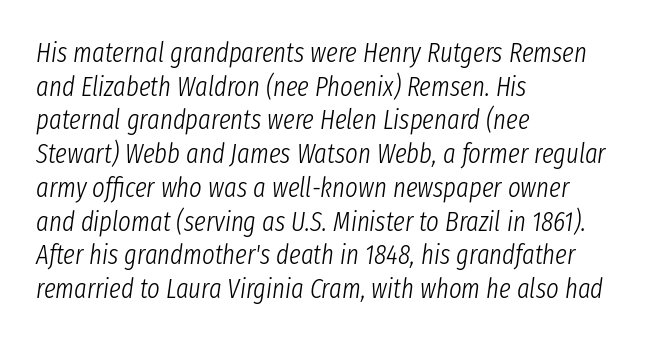
These lines were composed using italics. Caption: multi-line text, flush left, ragged right. In terms of leading, this rendering sits right in the middle. The gaps between neighbouring characters are ordinary and unremarkable.
